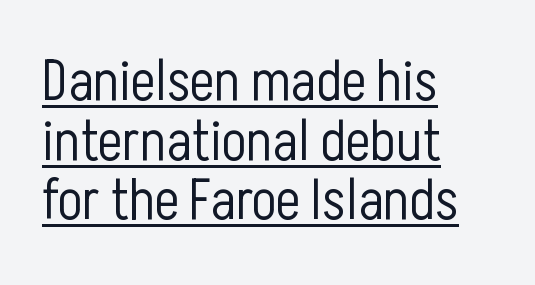
Q: Is the text bold? A: No.
Q: Is the text italic (slanted)? A: No, it is upright.
Q: Is the typeface a serif or a sans-serif typeface? A: Sans-serif.
Q: Is the text underlined? A: Yes.
Q: How is the paragraph aligned? A: Left-aligned.
Q: Is the spacing between letters normal or unusually wide? A: Normal.
Q: Is the spacing between lines tight, normal or loose? A: Tight.
Q: Width (condensed, normal, or wide)? A: Condensed.
Q: Stroke contrast? A: Low.
Q: x-height? A: Medium.
Q: Monospaced? A: No.
